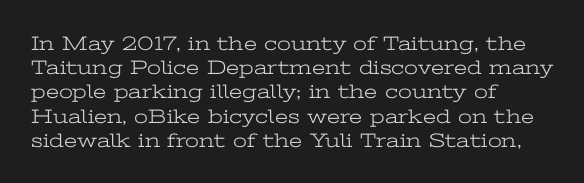
Q: Is the text bold? A: No.
Q: Is the text italic (slanted)? A: No, it is upright.
Q: Is the text underlined? A: No.
Q: How is the paragraph aligned? A: Left-aligned.
Q: Is the spacing between letters normal or unusually wide? A: Normal.
